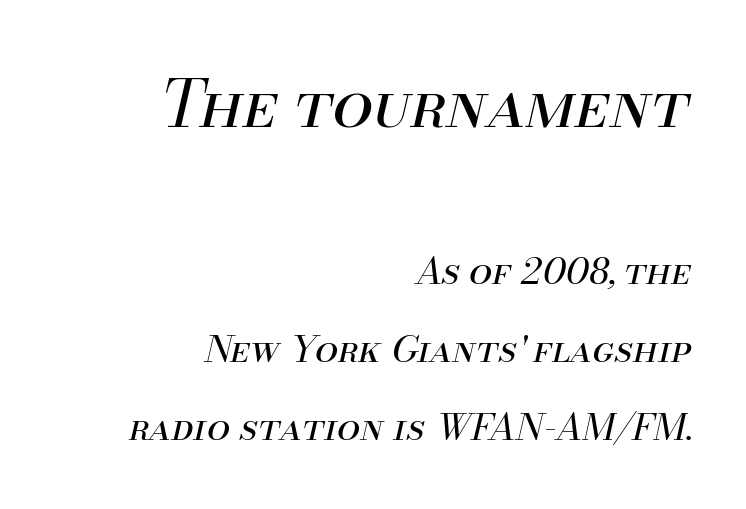
The upper block of text is set noticeably larger than the block beneath it. The face looks like a standard text weight, possibly lighter. Here the designer chose a conventional face with non-uniform glyph widths. Line ends are locked; line starts wander. Italic: yes, the glyphs are oblique.
